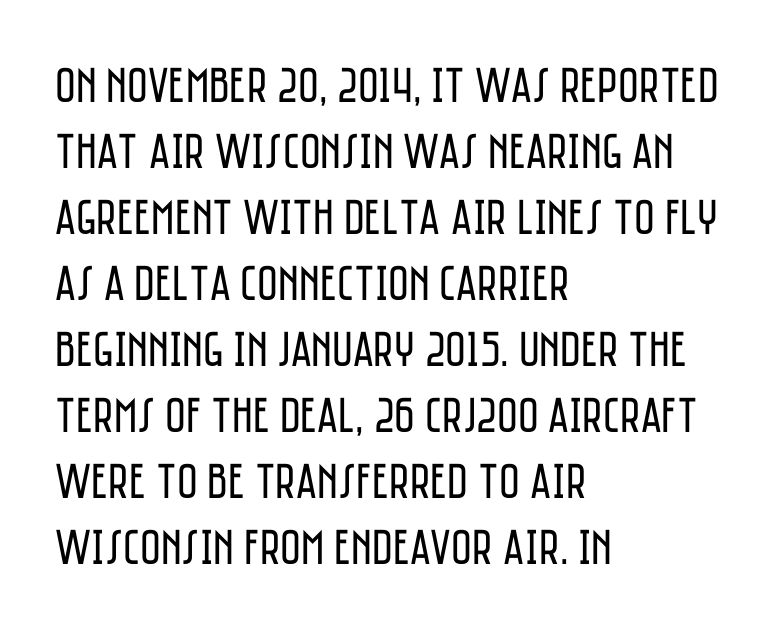
{"serif": "no", "italic": "no", "bold": "no", "weight": "regular", "width": "condensed", "stroke_contrast": "low", "x_height": "large", "monospaced": "no", "underline": "no", "align": "left", "line_spacing": "normal", "line_spacing_ratio": 1.32, "letter_spacing": "normal", "letter_spacing_em": 0.0, "glyph_px": 50}
